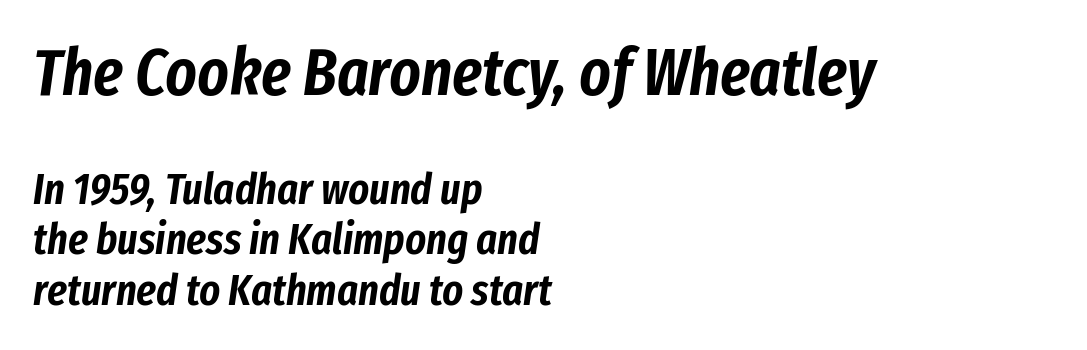
Q: Is the text italic (slanted)? A: Yes, it leans right by about 8 degrees.
Q: Is the text underlined? A: No.
Q: How is the paragraph aligned? A: Left-aligned.
Q: Is the spacing between letters normal or unusually wide? A: Normal.
Q: Is the spacing between lines tight, normal or loose? A: Tight.
Q: Which block of text is set in a larger size, the first (top) or the second (bottom)? A: The first (top) one.
Q: Width (condensed, normal, or wide)? A: Condensed.
Q: Stroke contrast? A: Low.
Q: x-height? A: Medium.
Q: Monospaced? A: No.
